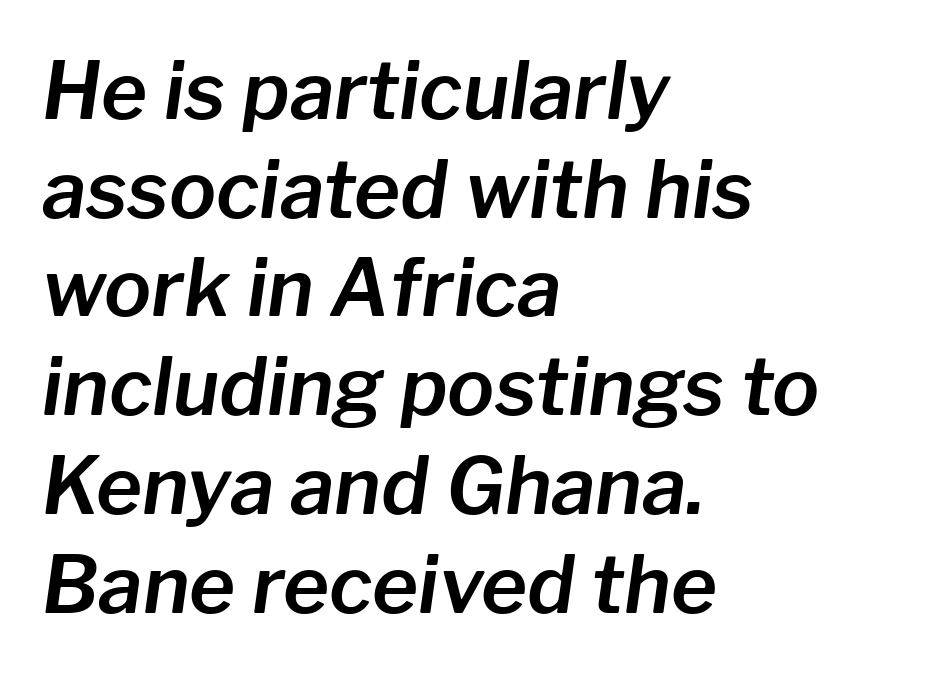
The image shows 79 px text type, italic (leaning right); set left-aligned, normal line spacing (1.25x), normal letter spacing, not underlined; low stroke contrast and a medium x-height.
